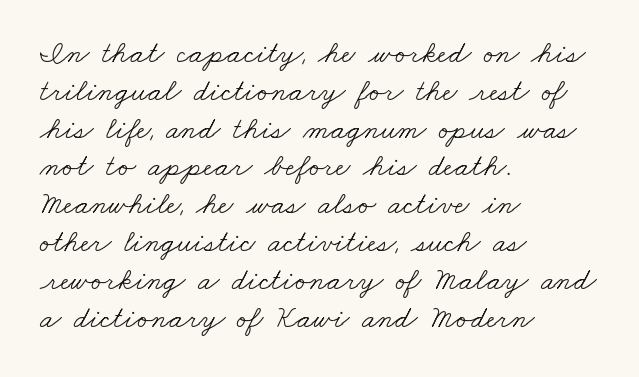
{"serif": "yes", "bold": "no", "weight": "light", "width": "wide", "stroke_contrast": "low", "x_height": "small", "monospaced": "no", "underline": "no", "align": "left", "line_spacing_ratio": 1.22, "letter_spacing": "normal", "letter_spacing_em": 0.0, "glyph_px": 31}
